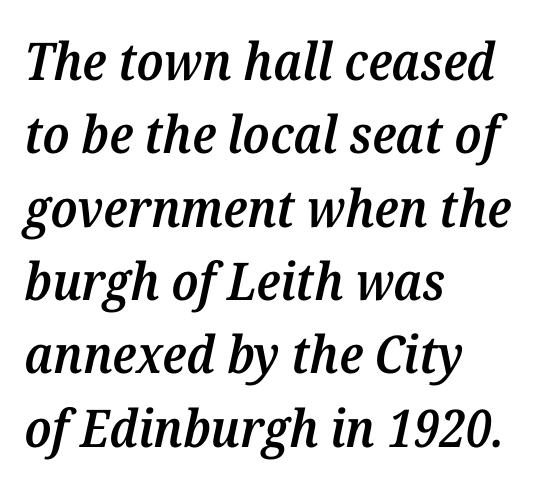
{"serif": "yes", "italic": "yes", "lean": "right", "slant_degrees": 12, "bold": "semi", "weight": "semibold", "width": "normal", "stroke_contrast": "medium", "x_height": "medium", "monospaced": "no", "underline": "no", "align": "left", "line_spacing": "normal", "line_spacing_ratio": 1.41, "letter_spacing": "normal", "letter_spacing_em": 0.0, "glyph_px": 52}
